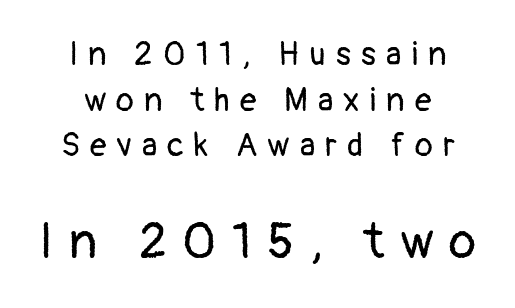
The image shows 50 px regular-weight sans-serif type, upright; set centered, normal line spacing (1.38x), unusually wide letter spacing (+0.31 em), not underlined; the second (bottom) block is 1.52x larger; low stroke contrast and a medium x-height.
